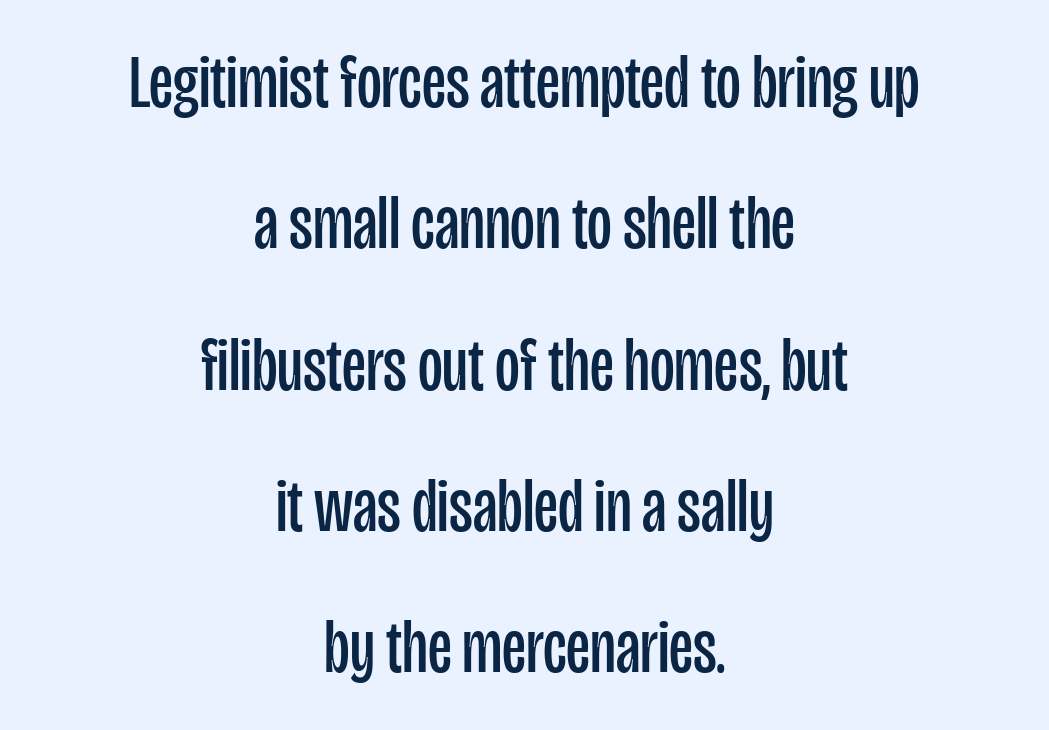
{"serif": "no", "italic": "no", "bold": "no", "weight": "regular", "width": "condensed", "stroke_contrast": "low", "x_height": "large", "monospaced": "no", "underline": "no", "align": "center", "line_spacing_ratio": 1.86, "letter_spacing": "normal", "letter_spacing_em": 0.0, "glyph_px": 76}
